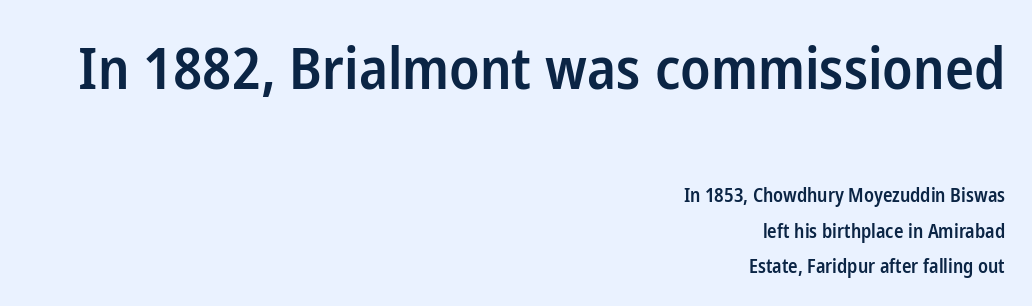
Q: Is the text bold? A: Semi-bold.
Q: Is the text italic (slanted)? A: No, it is upright.
Q: Is the typeface a serif or a sans-serif typeface? A: Sans-serif.
Q: Is the text underlined? A: No.
Q: How is the paragraph aligned? A: Right-aligned.
Q: Is the spacing between letters normal or unusually wide? A: Normal.
Q: Which block of text is set in a larger size, the first (top) or the second (bottom)? A: The first (top) one.
Q: Width (condensed, normal, or wide)? A: Condensed.
Q: Stroke contrast? A: Low.
Q: x-height? A: Medium.
Q: Monospaced? A: No.
